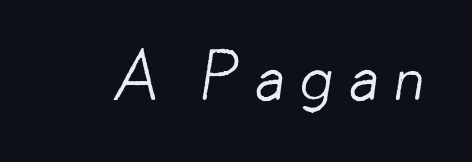
The image shows 67 px light sans-serif type; set unusually wide letter spacing (+0.2 em), not underlined; low stroke contrast and a small x-height.
